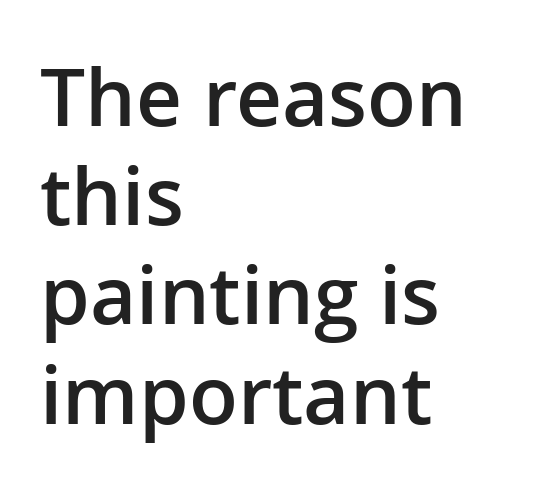
Q: Is the text bold? A: Semi-bold.
Q: Is the text italic (slanted)? A: No, it is upright.
Q: Is the typeface a serif or a sans-serif typeface? A: Sans-serif.
Q: Is the text underlined? A: No.
Q: How is the paragraph aligned? A: Left-aligned.
Q: Is the spacing between letters normal or unusually wide? A: Normal.
Q: Width (condensed, normal, or wide)? A: Normal.
Q: Stroke contrast? A: Low.
Q: x-height? A: Medium.
Q: Monospaced? A: No.
